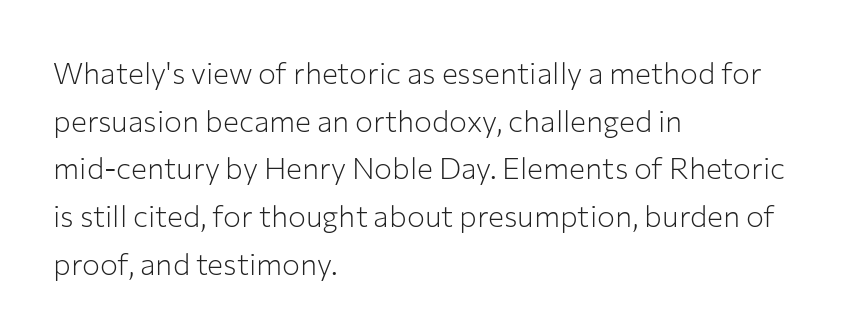
Q: Is the text bold? A: No.
Q: Is the text italic (slanted)? A: No, it is upright.
Q: Is the typeface a serif or a sans-serif typeface? A: Sans-serif.
Q: Is the text underlined? A: No.
Q: How is the paragraph aligned? A: Left-aligned.
Q: Is the spacing between letters normal or unusually wide? A: Normal.
Q: Is the spacing between lines tight, normal or loose? A: Normal.
Q: Width (condensed, normal, or wide)? A: Normal.
Q: Stroke contrast? A: Low.
Q: x-height? A: Medium.
Q: Monospaced? A: No.
